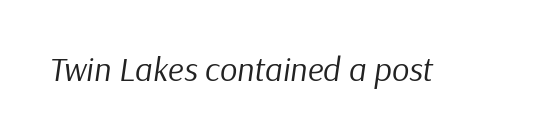
Q: Is the text bold? A: No.
Q: Is the text italic (slanted)? A: Yes, it leans right by about 9 degrees.
Q: Is the text underlined? A: No.
Q: Is the spacing between letters normal or unusually wide? A: Normal.
Q: Width (condensed, normal, or wide)? A: Normal.
Q: Stroke contrast? A: Low.
Q: x-height? A: Medium.
Q: Monospaced? A: No.
